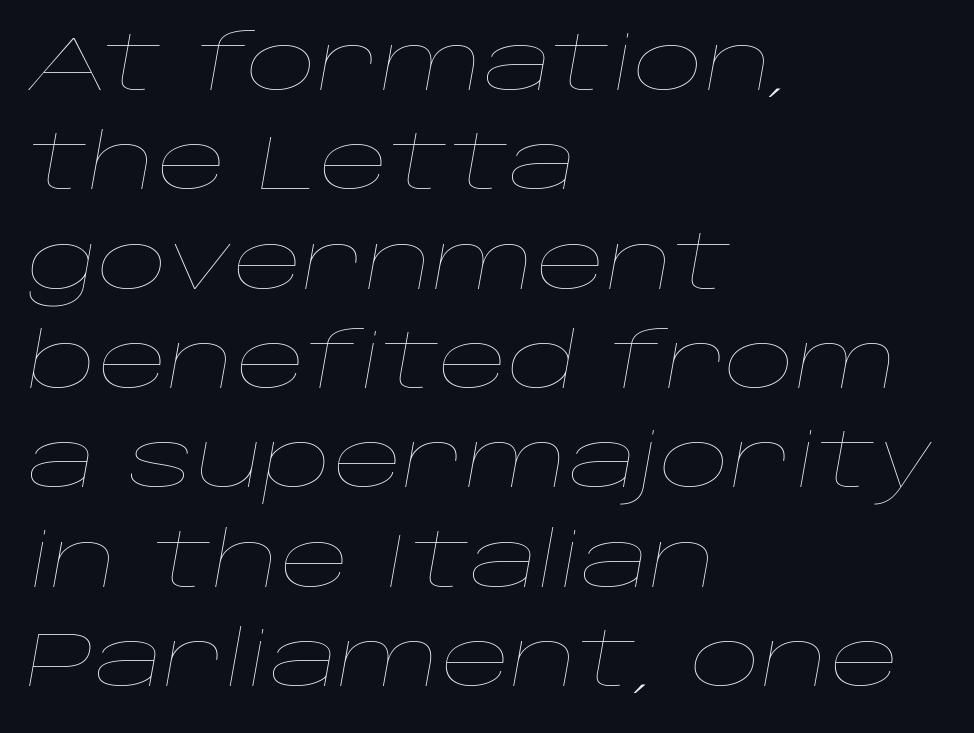
{"italic": "yes", "lean": "right", "slant_degrees": 10, "bold": "no", "weight": "thin", "width": "wide", "stroke_contrast": "low", "x_height": "large", "monospaced": "no", "underline": "no", "align": "left", "line_spacing": "normal", "line_spacing_ratio": 1.29, "letter_spacing": "normal", "letter_spacing_em": 0.0, "glyph_px": 77}
